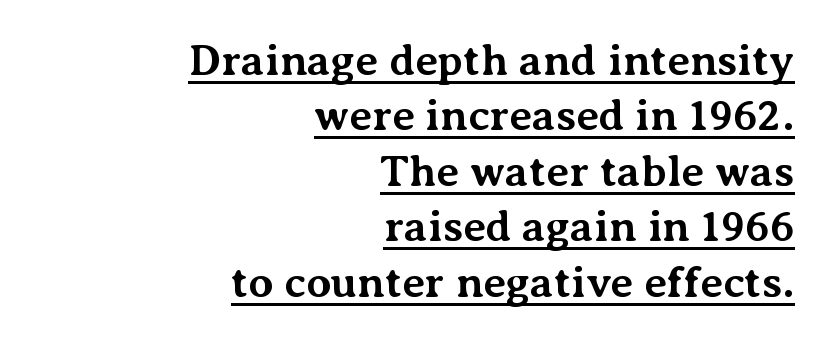
The image shows 44 px bold serif type, upright; set right-aligned, normal line spacing (1.26x), normal letter spacing, underlined; medium stroke contrast and a medium x-height.
